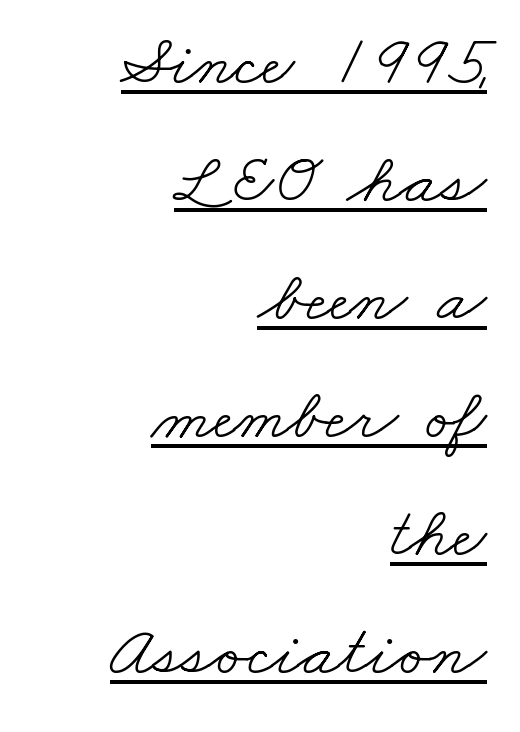
The lines are quadded right. The text was rendered using a seriffed face with decorative stroke endings. Notice how descenders clear the ascenders below comfortably — that's standard leading. You could not count columns in this text — the font is proportionally spaced. Stems and bowls with no extra thickness — not bold.
